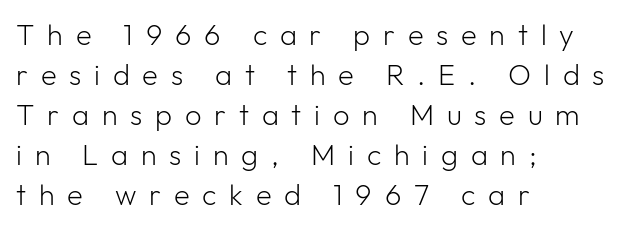
How are the letters spaced? Widely, with obvious added tracking. Observe the absence of serifs on each vertical stroke in this sample. The strip under each line holds only bare page. Letters have the restrained weight of plain body copy at most. The face used here is proportionally spaced, like ordinary book or web type. The font's upright variant was chosen for this text.
